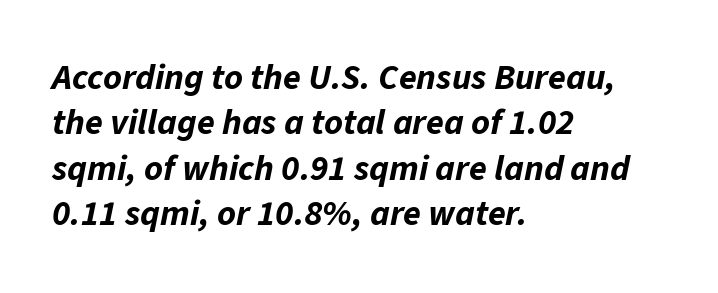
The image shows 36 px bold type, italic (leaning right); set left-aligned, normal line spacing (1.26x), normal letter spacing, not underlined; low stroke contrast and a medium x-height.
